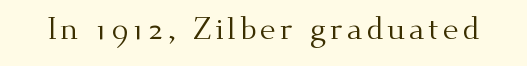
{"serif": "yes", "italic": "no", "bold": "no", "weight": "regular", "width": "normal", "stroke_contrast": "medium", "x_height": "small", "monospaced": "no", "underline": "no", "glyph_px": 31}
